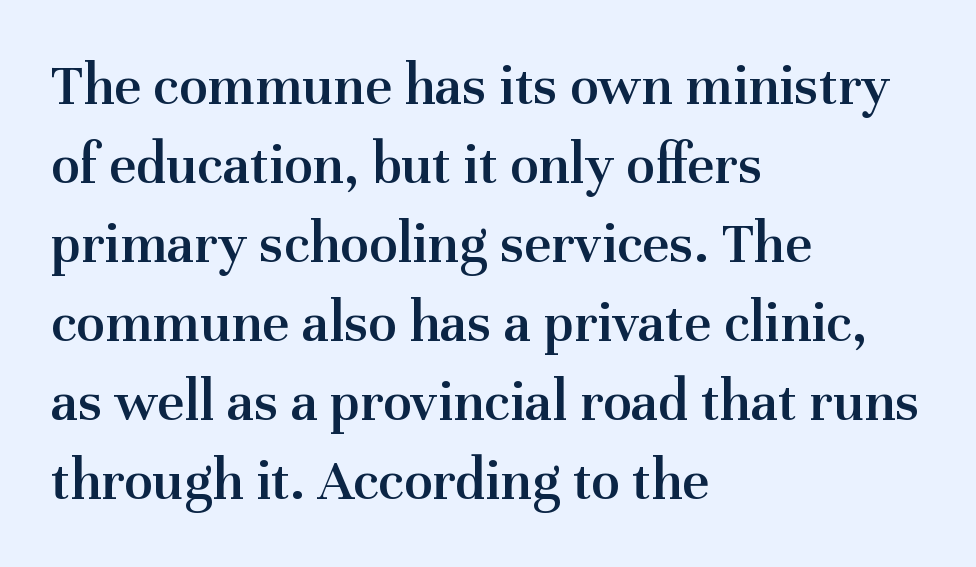
{"serif": "yes", "italic": "no", "bold": "semi", "weight": "semibold", "width": "normal", "stroke_contrast": "medium", "x_height": "medium", "monospaced": "no", "underline": "no", "align": "left", "line_spacing": "normal", "line_spacing_ratio": 1.34, "letter_spacing": "normal", "letter_spacing_em": 0.0, "glyph_px": 59}
